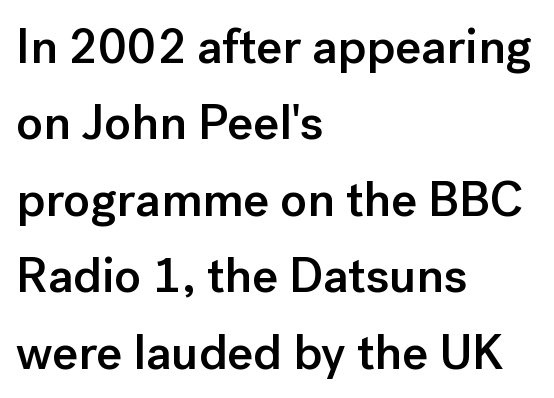
The image shows 49 px semibold sans-serif type, upright; set left-aligned, normal line spacing (1.56x), normal letter spacing, not underlined; low stroke contrast and a medium x-height.
